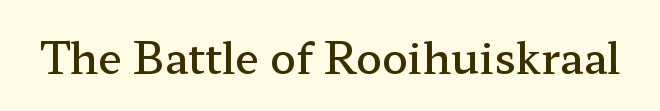
The image shows 43 px semibold, wide serif type, upright; set normal letter spacing, not underlined; low stroke contrast and a medium x-height.
